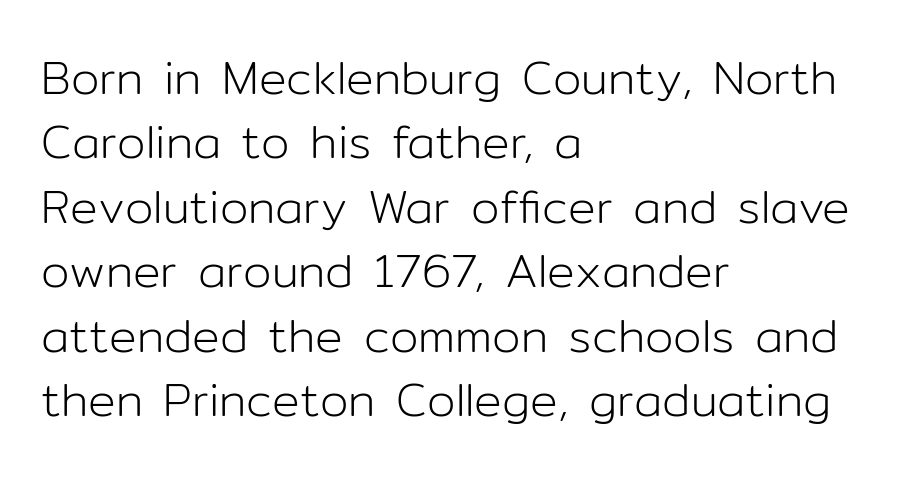
The image shows 46 px light sans-serif type, upright; set left-aligned, normal line spacing (1.4x), normal letter spacing, not underlined; low stroke contrast and a medium x-height.
